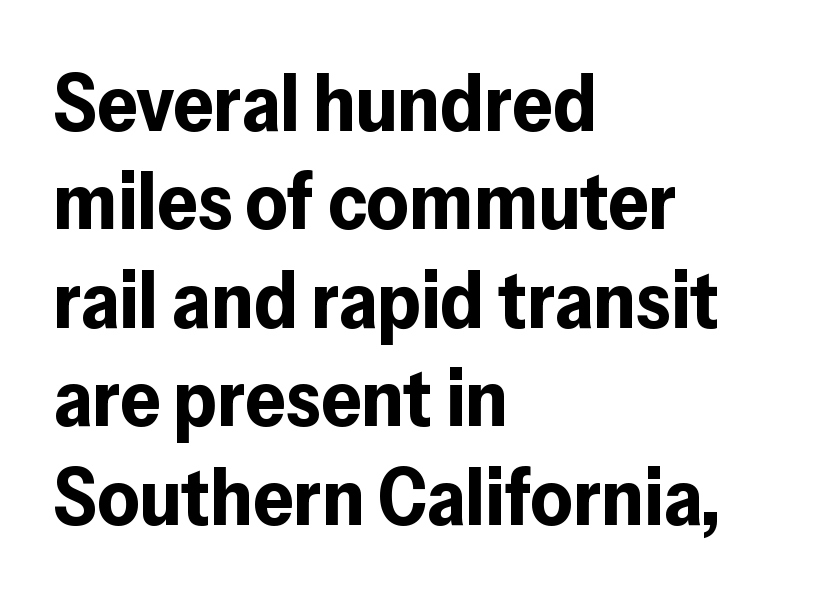
The image shows 80 px bold sans-serif type, upright; set left-aligned, line spacing 1.23x, normal letter spacing, not underlined; low stroke contrast and a medium x-height.
